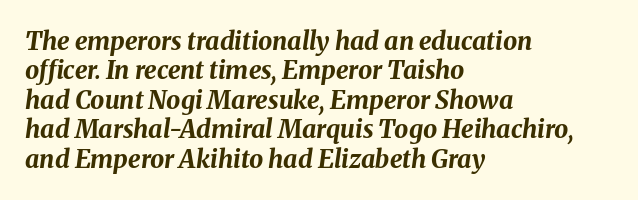
The rendering keeps characters at their native spacing. Has an underline been added? It has not. This sample uses an oblique cut, with every glyph tilted off the vertical. This sample is left-justified, so line endings fall wherever the words run out. Every letter is thick-stroked: bold, no question.
